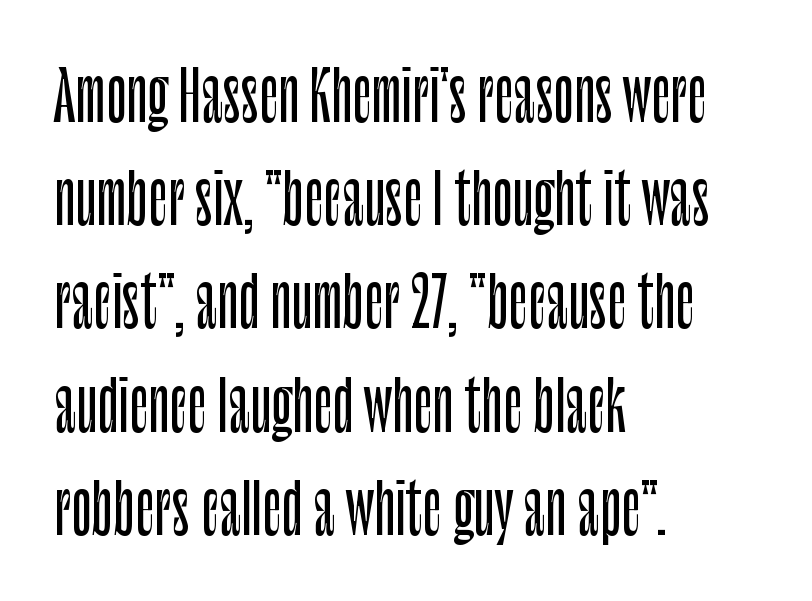
Q: Is the text italic (slanted)? A: No, it is upright.
Q: Is the typeface a serif or a sans-serif typeface? A: Sans-serif.
Q: Is the text underlined? A: No.
Q: How is the paragraph aligned? A: Left-aligned.
Q: Is the spacing between letters normal or unusually wide? A: Normal.
Q: Is the spacing between lines tight, normal or loose? A: Normal.
Q: Width (condensed, normal, or wide)? A: Condensed.
Q: Stroke contrast? A: Low.
Q: x-height? A: Large.
Q: Monospaced? A: No.
